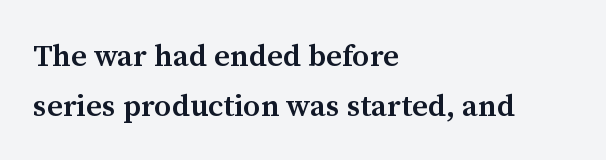
The image shows 31 px semibold serif type, upright; set left-aligned, normal line spacing (1.6x), normal letter spacing, not underlined; medium stroke contrast and a medium x-height.
